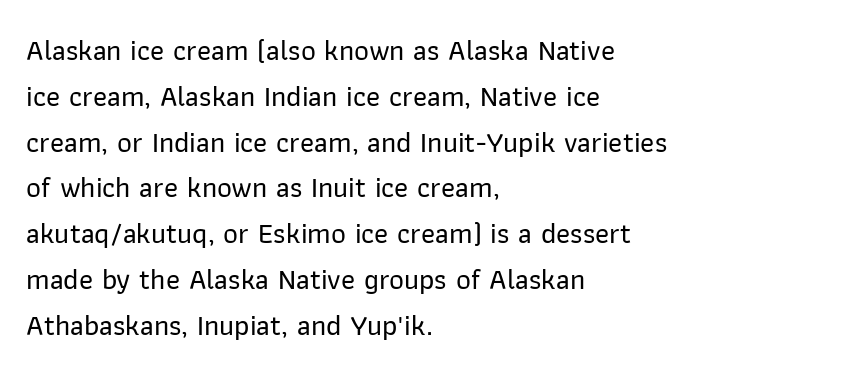
Typographically, this falls in the sans-serif category. Nobody touched the tracking dial on this one. These lines are set flush left with a ragged right edge. The specimen omits any rule beneath the text block's lines.
